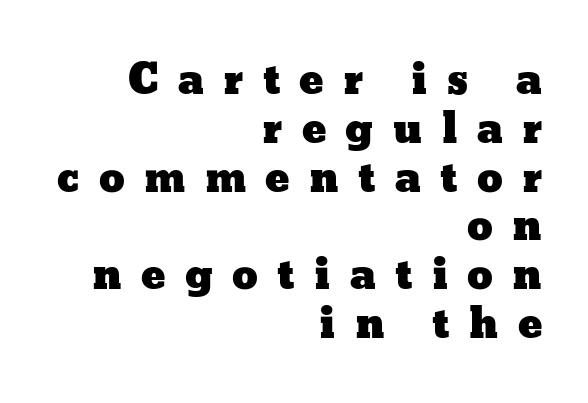
Q: Is the text italic (slanted)? A: No, it is upright.
Q: Is the text underlined? A: No.
Q: How is the paragraph aligned? A: Right-aligned.
Q: Is the spacing between letters normal or unusually wide? A: Unusually wide.
Q: Width (condensed, normal, or wide)? A: Wide.
Q: Stroke contrast? A: Low.
Q: x-height? A: Medium.
Q: Monospaced? A: No.
